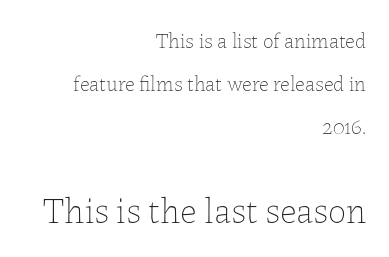
The image shows 36 px thin type, upright; set right-aligned, loose line spacing (2.05x), normal letter spacing, not underlined; the second (bottom) block is 1.71x larger; low stroke contrast and a medium x-height.
